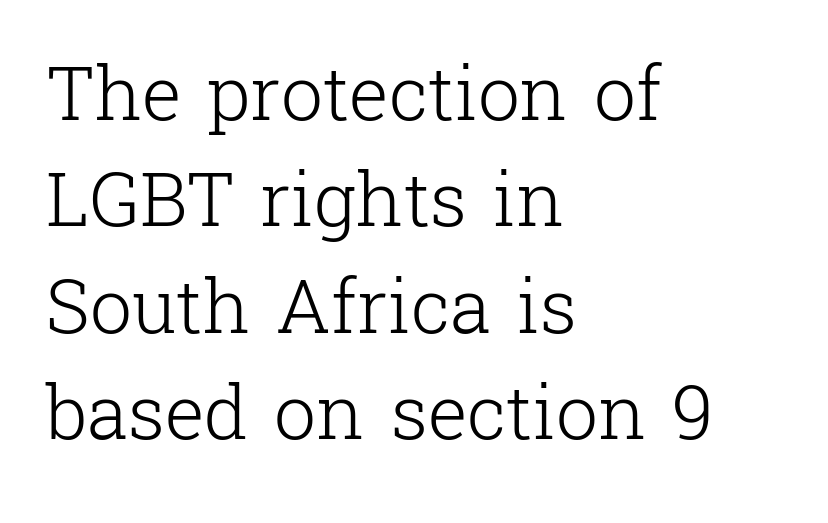
Q: Is the text bold? A: No.
Q: Is the text italic (slanted)? A: No, it is upright.
Q: Is the typeface a serif or a sans-serif typeface? A: Serif.
Q: Is the text underlined? A: No.
Q: How is the paragraph aligned? A: Left-aligned.
Q: Is the spacing between letters normal or unusually wide? A: Normal.
Q: Is the spacing between lines tight, normal or loose? A: Normal.
Q: Width (condensed, normal, or wide)? A: Normal.
Q: Stroke contrast? A: Low.
Q: x-height? A: Medium.
Q: Monospaced? A: No.
